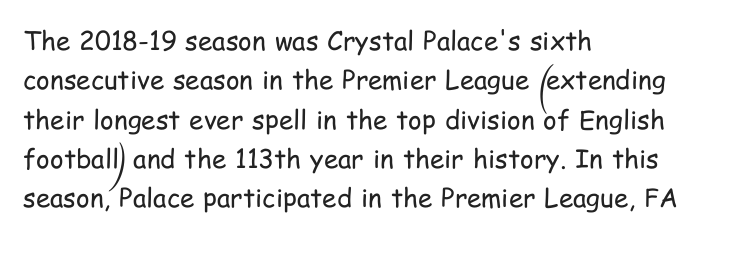
Q: Is the text bold? A: No.
Q: Is the text italic (slanted)? A: No, it is upright.
Q: Is the text underlined? A: No.
Q: How is the paragraph aligned? A: Left-aligned.
Q: Is the spacing between letters normal or unusually wide? A: Normal.
Q: Is the spacing between lines tight, normal or loose? A: Normal.
